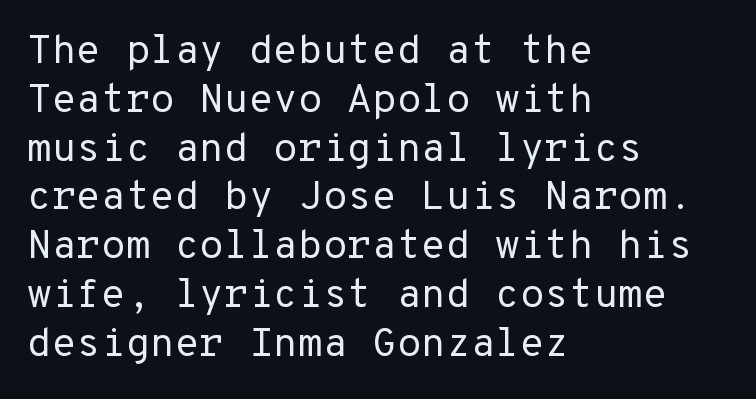
Examine the stroke ends and you'll find no serifs. Looks like terminal output: every glyph gets an equal slot. Which margin do the lines hug? The left one — the right edge is uneven. Students, note that the glyphs here touch the page at normal intervals. The gap between lines stays unmarked.
